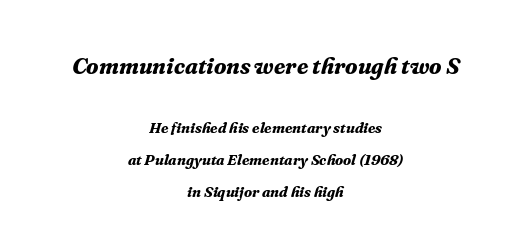
Q: Is the text bold? A: Yes.
Q: Is the text italic (slanted)? A: Yes, it leans right by about 16 degrees.
Q: Is the text underlined? A: No.
Q: How is the paragraph aligned? A: Centered.
Q: Is the spacing between letters normal or unusually wide? A: Normal.
Q: Is the spacing between lines tight, normal or loose? A: Loose.
Q: Which block of text is set in a larger size, the first (top) or the second (bottom)? A: The first (top) one.
